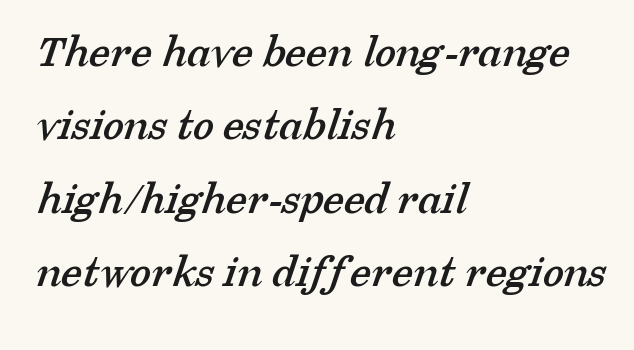
Q: Is the typeface a serif or a sans-serif typeface? A: Serif.
Q: Is the text underlined? A: No.
Q: How is the paragraph aligned? A: Left-aligned.
Q: Is the spacing between letters normal or unusually wide? A: Normal.
Q: Is the spacing between lines tight, normal or loose? A: Normal.
Q: Width (condensed, normal, or wide)? A: Normal.
Q: Stroke contrast? A: Low.
Q: x-height? A: Medium.
Q: Monospaced? A: No.
